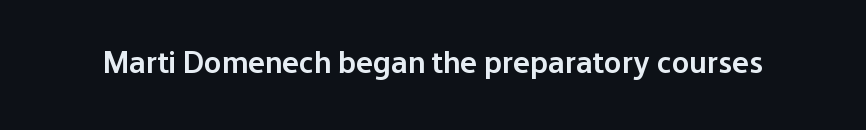
Ordinary non-slanted type is in use. You could not count columns in this text — the font is proportionally spaced. A sans-serif font was chosen for this passage. Stems and bowls a touch heavier than normal — semibold.
